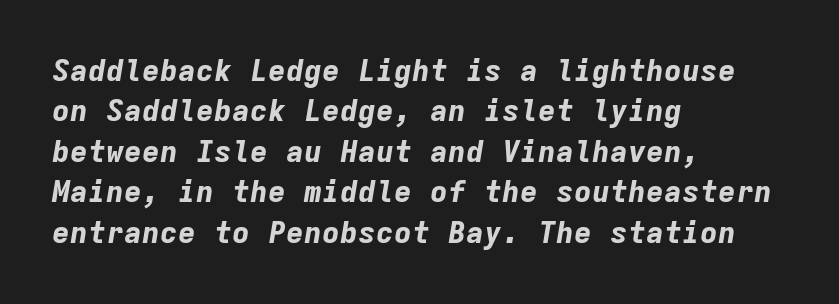
The image shows 30 px bold type, italic (leaning right), monospaced; set left-aligned, normal line spacing (1.35x), normal letter spacing, not underlined; low stroke contrast and a medium x-height.
